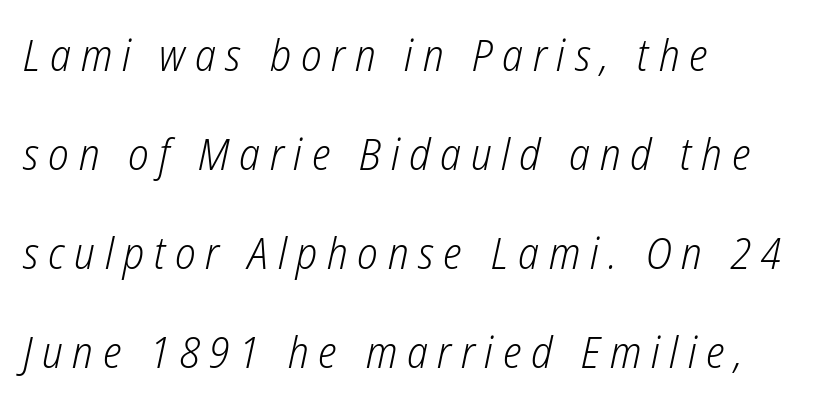
{"italic": "yes", "lean": "right", "slant_degrees": 12, "bold": "no", "weight": "light", "width": "condensed", "stroke_contrast": "low", "x_height": "medium", "monospaced": "no", "underline": "no", "align": "left", "line_spacing": "loose", "line_spacing_ratio": 2.25, "letter_spacing": "wide", "letter_spacing_em": 0.22, "glyph_px": 44}
